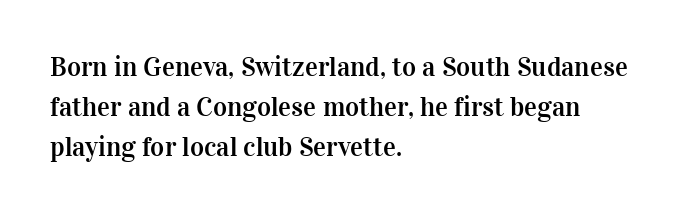
{"italic": "no", "underline": "no", "align": "left", "line_spacing": "normal", "line_spacing_ratio": 1.48, "letter_spacing": "normal", "letter_spacing_em": 0.0, "glyph_px": 27}
